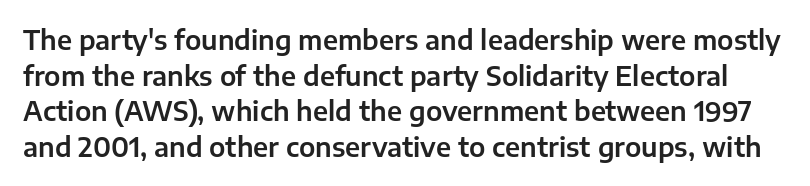
Honestly, the letter spacing is just normal — you wouldn't notice it. If you measured baseline to baseline, you'd find a middling distance. Underlining? Definitely not there. It's the straight-up-and-down kind of type.
